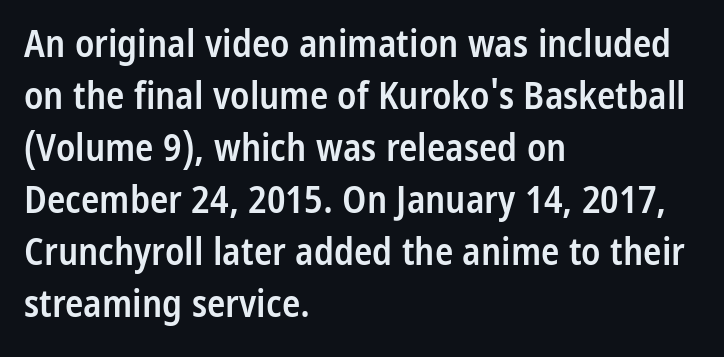
Q: Is the text bold? A: Semi-bold.
Q: Is the text italic (slanted)? A: No, it is upright.
Q: Is the typeface a serif or a sans-serif typeface? A: Sans-serif.
Q: Is the text underlined? A: No.
Q: How is the paragraph aligned? A: Left-aligned.
Q: Is the spacing between letters normal or unusually wide? A: Normal.
Q: Is the spacing between lines tight, normal or loose? A: Normal.
Q: Width (condensed, normal, or wide)? A: Condensed.
Q: Stroke contrast? A: Low.
Q: x-height? A: Medium.
Q: Monospaced? A: No.
